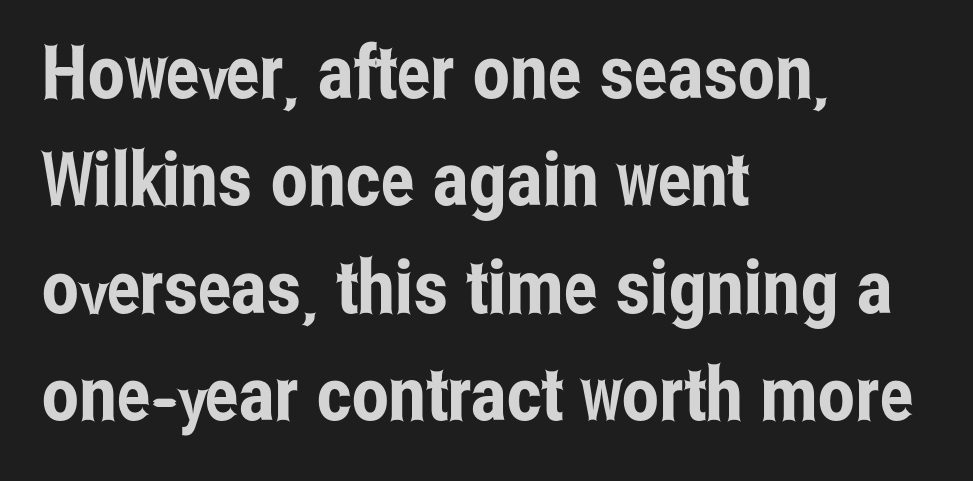
Q: Is the text italic (slanted)? A: No, it is upright.
Q: Is the typeface a serif or a sans-serif typeface? A: Sans-serif.
Q: Is the text underlined? A: No.
Q: How is the paragraph aligned? A: Left-aligned.
Q: Is the spacing between letters normal or unusually wide? A: Normal.
Q: Is the spacing between lines tight, normal or loose? A: Normal.
Q: Width (condensed, normal, or wide)? A: Condensed.
Q: Stroke contrast? A: Low.
Q: x-height? A: Medium.
Q: Monospaced? A: No.
